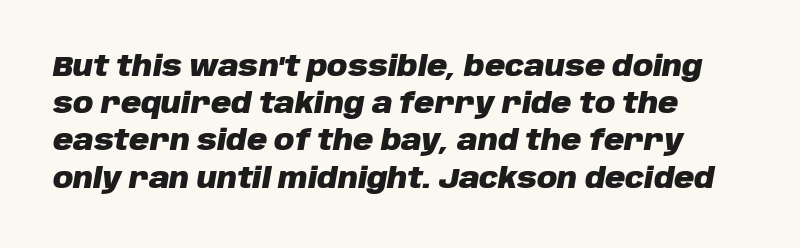
Normally led — the rows are evenly, conventionally spaced. Character widths vary here, with narrow letters taking less room than wide ones. The string is rendered with underlining switched off. In terms of posture, this sample is oblique.
